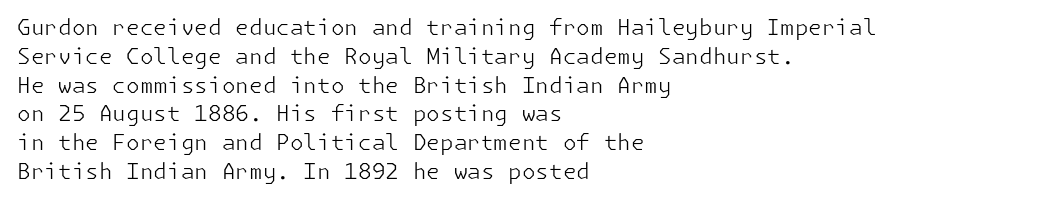
The image shows 22 px text type, upright; set left-aligned, normal line spacing (1.31x), normal letter spacing, not underlined.
